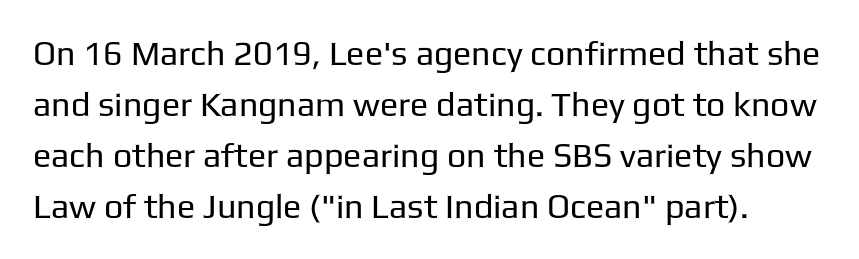
The image shows 34 px regular-weight sans-serif type, upright; set normal line spacing (1.5x), normal letter spacing, not underlined; low stroke contrast and a medium x-height.
